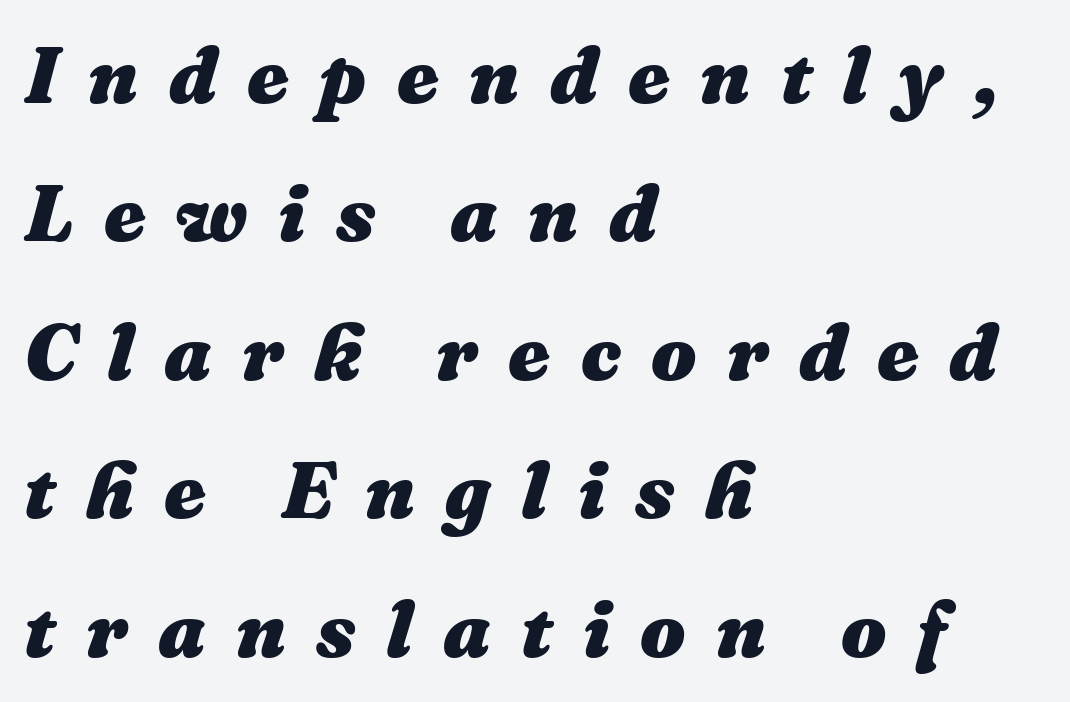
Q: Is the text bold? A: Yes.
Q: Is the text italic (slanted)? A: Yes, it leans right by about 16 degrees.
Q: Is the text underlined? A: No.
Q: How is the paragraph aligned? A: Left-aligned.
Q: Is the spacing between letters normal or unusually wide? A: Unusually wide.
Q: Width (condensed, normal, or wide)? A: Normal.
Q: Stroke contrast? A: Medium.
Q: x-height? A: Medium.
Q: Monospaced? A: No.
